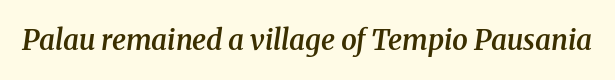
Think of a printed novel: that variable character pitch is what you see here. A bit beefed up — I'd call it semibold rather than bold. Students, note that the glyphs here touch the page at normal intervals. I'd call this a serif setting — the letters wear small feet.
